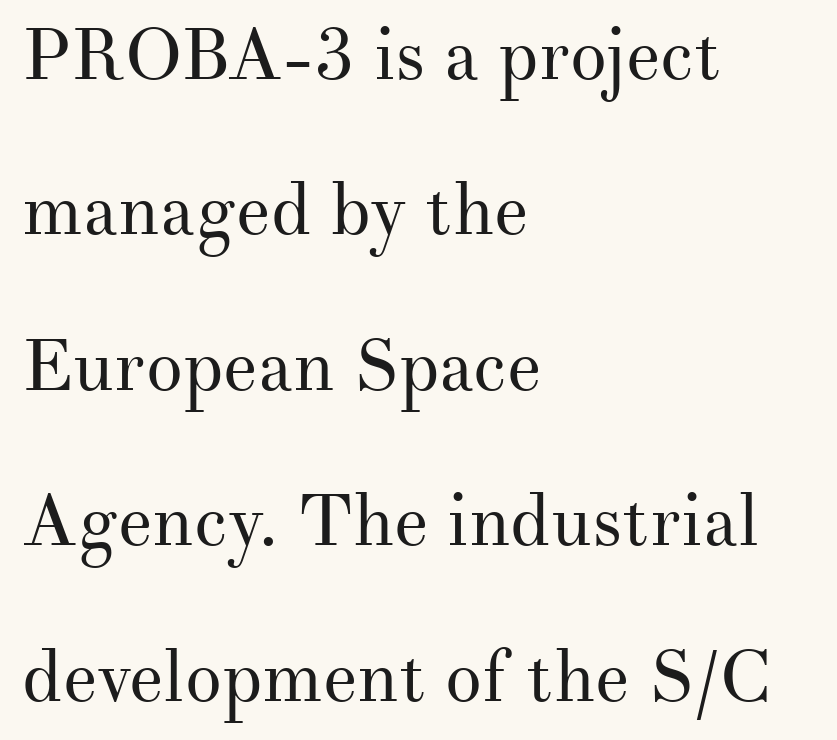
The image shows 73 px regular-weight serif type, upright; set left-aligned, loose line spacing (2.13x), normal letter spacing, not underlined; medium stroke contrast and a small x-height.
